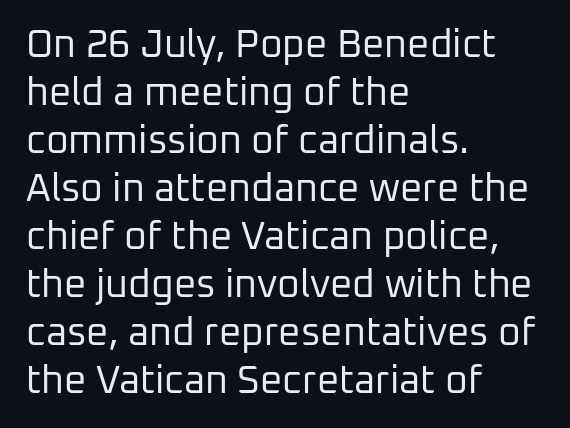
The image shows 39 px regular-weight sans-serif type, upright; set left-aligned, line spacing 1.23x, normal letter spacing, not underlined; low stroke contrast and a medium x-height.
